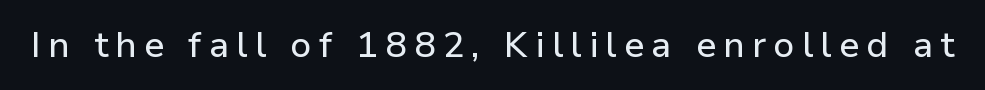
{"serif": "no", "italic": "no", "width": "normal", "stroke_contrast": "low", "x_height": "medium", "monospaced": "no", "underline": "no", "letter_spacing": "wide", "letter_spacing_em": 0.2, "glyph_px": 36}
